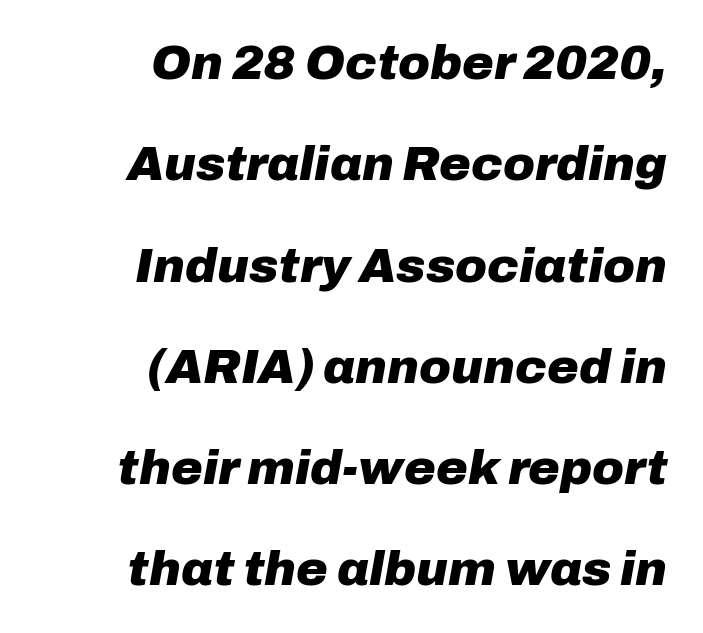
Proportional: the letters do not fall into vertical columns. Widely set lines give the paragraph a tall, airy silhouette. In CSS terms this would be text-align: right. Quick note: underline off.
